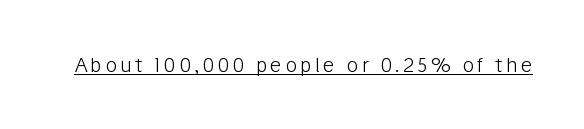
The image shows 20 px text type, upright; set underlined.
